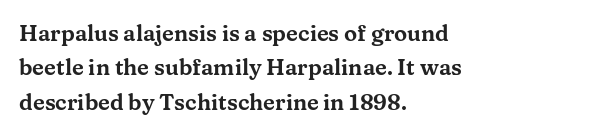
Q: Is the text italic (slanted)? A: No, it is upright.
Q: Is the text underlined? A: No.
Q: How is the paragraph aligned? A: Left-aligned.
Q: Is the spacing between letters normal or unusually wide? A: Normal.
Q: Is the spacing between lines tight, normal or loose? A: Normal.
